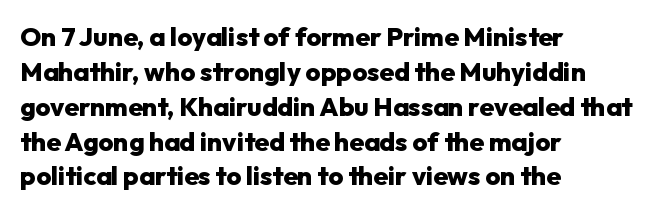
The baseline area is clear. The lines in this sample share a left origin and differ only in where they stop. The type is set solid horizontally, with unmodified tracking. Compared with typical paragraphs, the rows here are spaced about the same. Thick stems and heavy bowls — unmistakably bold. Ascenders rise straight up at ninety degrees.
